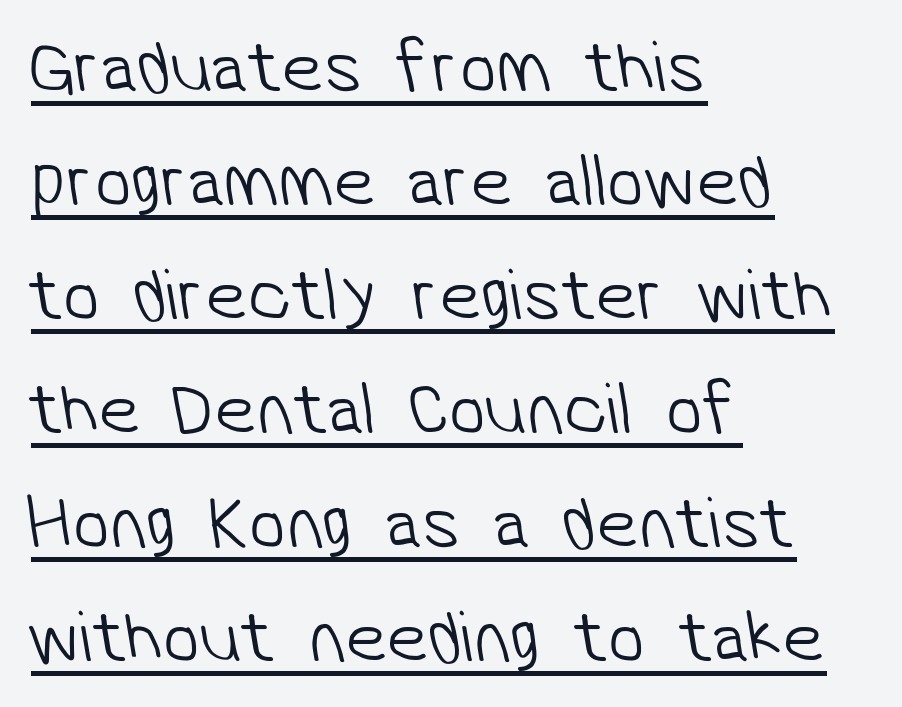
The rendering anchors every line to the left-hand side. What decoration does the sample have? An underline. Nope, no serifs anywhere on these letters. How would I describe the line gaps? Plain and ordinary. Note the varied advance widths — an 'i' is clearly narrower than an 'm'. Honestly, the letter spacing is just normal — you wouldn't notice it.
